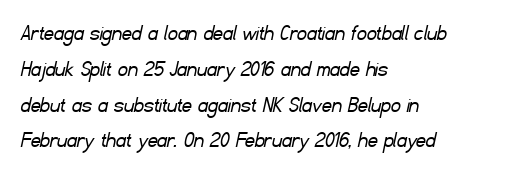
{"bold": "no", "underline": "no", "align": "left", "line_spacing": "normal", "line_spacing_ratio": 1.49, "letter_spacing": "normal", "letter_spacing_em": 0.0, "glyph_px": 24}
